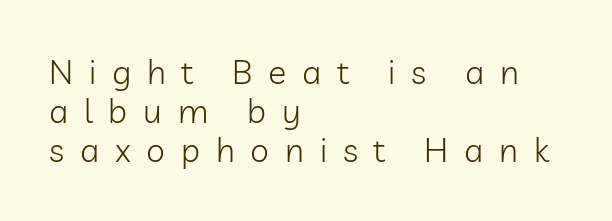
{"serif": "no", "italic": "no", "bold": "no", "weight": "light", "width": "normal", "stroke_contrast": "low", "x_height": "medium", "monospaced": "no", "underline": "no", "align": "left", "line_spacing": "tight", "line_spacing_ratio": 1.15, "letter_spacing": "wide", "letter_spacing_em": 0.46, "glyph_px": 34}
